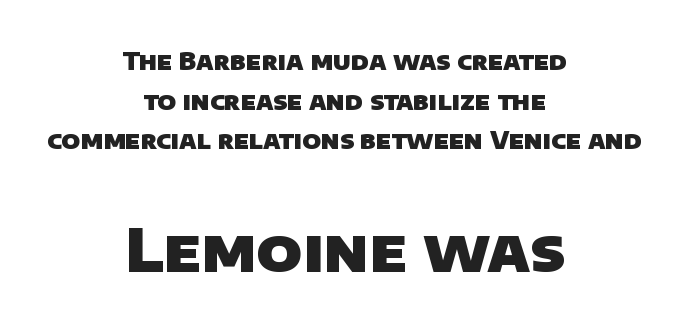
{"serif": "no", "bold": "yes", "weight": "heavy", "width": "normal", "stroke_contrast": "low", "x_height": "large", "monospaced": "no", "underline": "no", "align": "center", "line_spacing": "normal", "line_spacing_ratio": 1.65, "letter_spacing": "normal", "letter_spacing_em": 0.0, "larger_block": "second", "size_ratio": 2.46, "glyph_px": 59}
